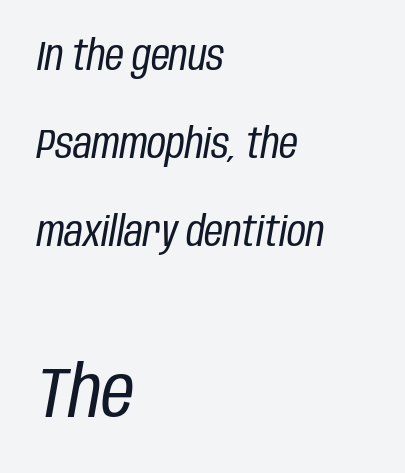
The image shows 72 px regular-weight, condensed type, italic (leaning right); set left-aligned, loose line spacing (2.15x), normal letter spacing, not underlined; the second (bottom) block is 1.76x larger; low stroke contrast and a large x-height.
